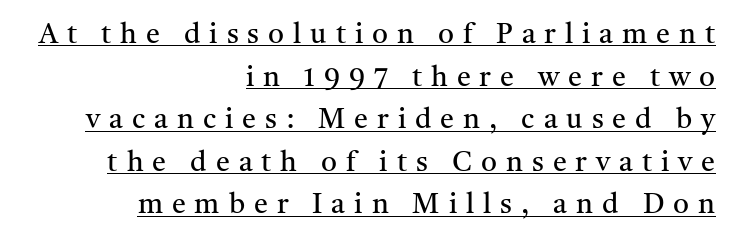
The face used here is proportionally spaced, like ordinary book or web type. The string is rendered with underlining switched on. The space between consecutive lines is moderate. Summary of weight: not heavy and not bold. Someone cranked the tracking dial way up on this one.
